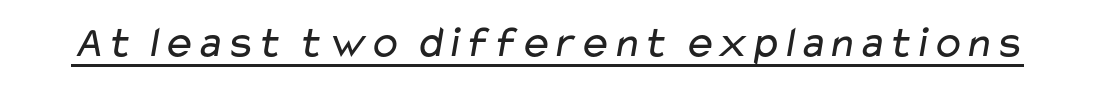
Q: Is the text bold? A: No.
Q: Is the typeface a serif or a sans-serif typeface? A: Sans-serif.
Q: Is the text underlined? A: Yes.
Q: Is the spacing between letters normal or unusually wide? A: Normal.
Q: Width (condensed, normal, or wide)? A: Wide.
Q: Stroke contrast? A: Low.
Q: x-height? A: Medium.
Q: Monospaced? A: No.
